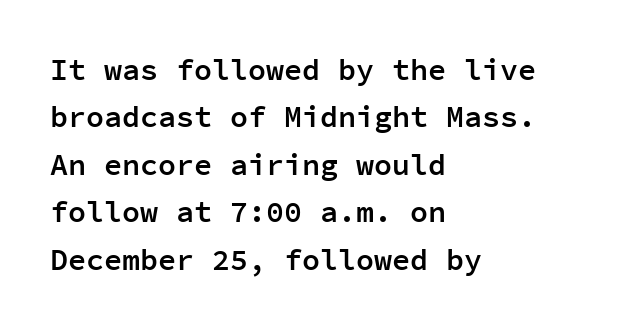
{"serif": "no", "italic": "no", "bold": "semi", "weight": "semibold", "width": "normal", "stroke_contrast": "low", "x_height": "medium", "monospaced": "yes", "underline": "no", "align": "left", "line_spacing": "normal", "line_spacing_ratio": 1.58, "letter_spacing": "normal", "letter_spacing_em": 0.0, "glyph_px": 30}
